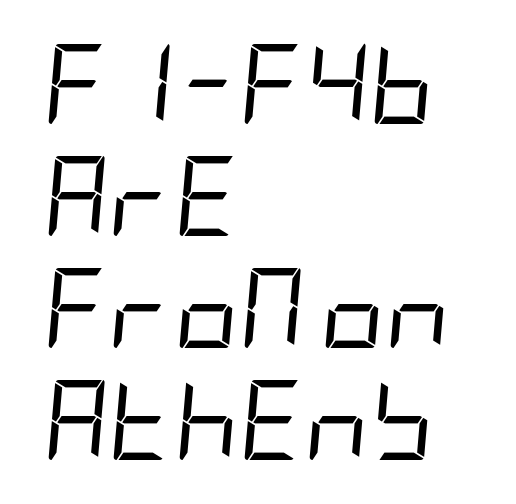
{"italic": "yes", "lean": "right", "slant_degrees": 5, "bold": "no", "weight": "regular", "width": "condensed", "stroke_contrast": "low", "x_height": "large", "underline": "no", "align": "left", "line_spacing": "normal", "line_spacing_ratio": 1.4, "letter_spacing": "normal", "letter_spacing_em": 0.0, "glyph_px": 80}
